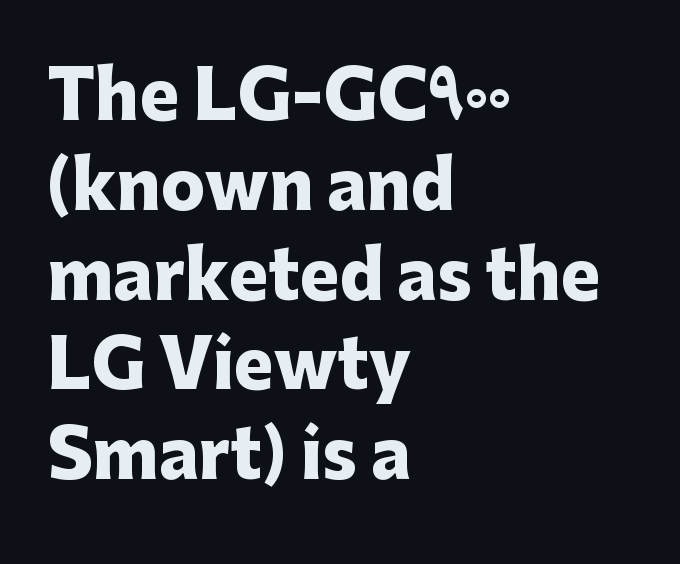
Is there any slant? The stems are plumb. A classic flush-left, rag-right setting is used for this passage. Characters follow at the spacing the type designer built in. Stroke thickness is high; the sample reads as a true bold. These lines are composed in type without serifs. The face used here is proportionally spaced, like ordinary book or web type.
